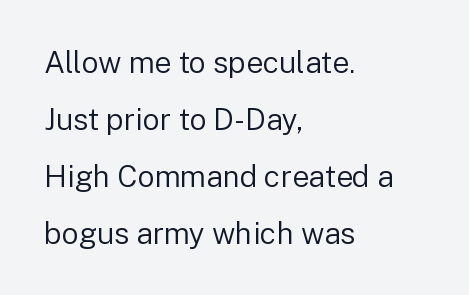
{"serif": "no", "italic": "no", "bold": "no", "weight": "regular", "width": "normal", "stroke_contrast": "low", "x_height": "medium", "monospaced": "no", "underline": "no", "align": "left", "line_spacing": "loose", "line_spacing_ratio": 1.9, "letter_spacing": "normal", "letter_spacing_em": 0.0, "glyph_px": 30}
